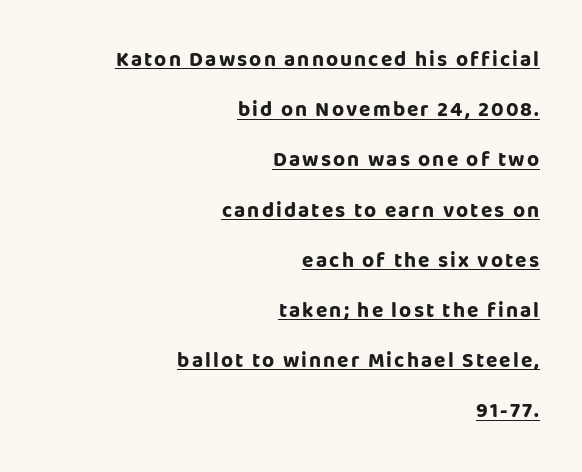
Caption: multi-line text, flush right, ragged left. Successive baselines arrive slowly, with a big drop between each. Nope, not italic — everything's standing straight. Heavy, bold letterforms. The lettering is marked with a stroke running underneath it.
